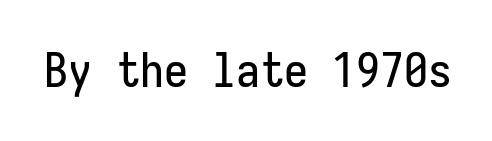
The image shows 48 px condensed sans-serif type, upright, monospaced; set normal letter spacing, not underlined; low stroke contrast and a medium x-height.
